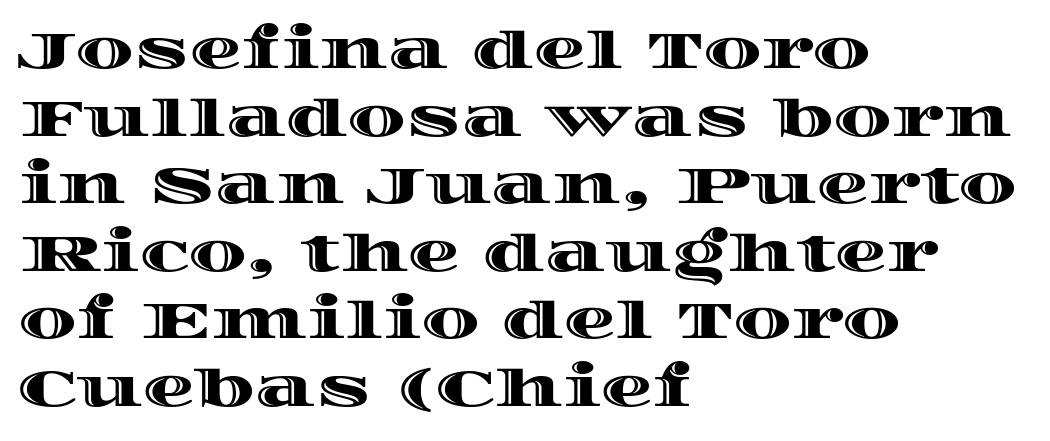
The image shows 52 px wide type, upright; set left-aligned, normal line spacing (1.3x), normal letter spacing, not underlined; a large x-height.
